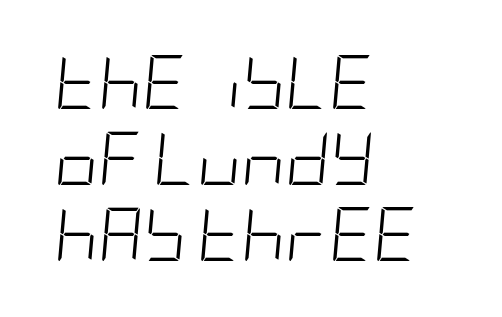
The image shows 54 px light, condensed type, italic (leaning right); set left-aligned, normal line spacing (1.41x), normal letter spacing, not underlined; low stroke contrast and a large x-height.
